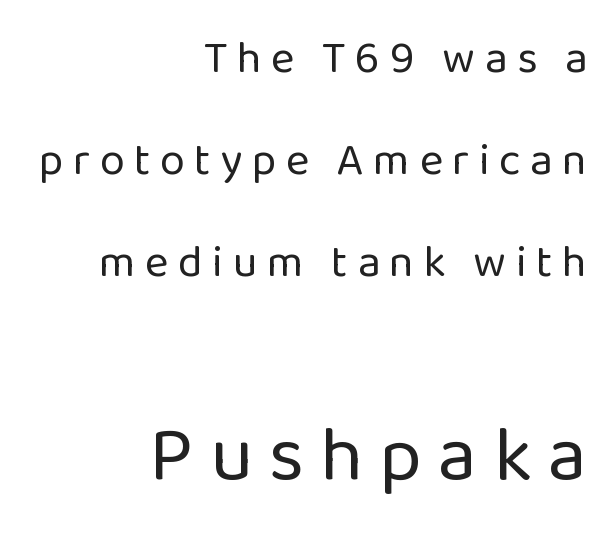
{"serif": "no", "italic": "no", "bold": "no", "weight": "regular", "width": "normal", "stroke_contrast": "low", "x_height": "medium", "monospaced": "no", "underline": "no", "align": "right", "line_spacing": "loose", "line_spacing_ratio": 2.27, "letter_spacing": "wide", "letter_spacing_em": 0.21, "larger_block": "second", "size_ratio": 1.73, "glyph_px": 78}
